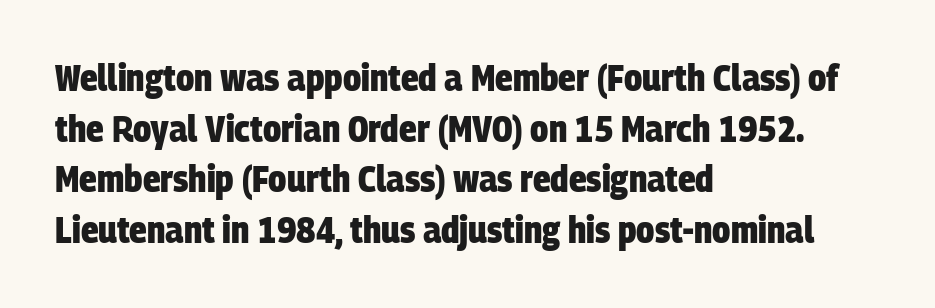
The line texture is even and compact thanks to regular tracking. The type family on display is of the sans-serif kind. The sample has been set heavy, in full bold. Descenders hang freely into open space.
